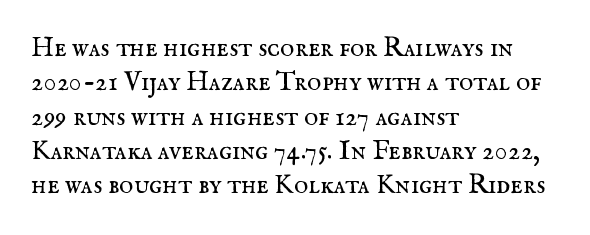
The image shows 27 px text type, upright; set left-aligned, normal line spacing (1.27x), normal letter spacing, not underlined.
